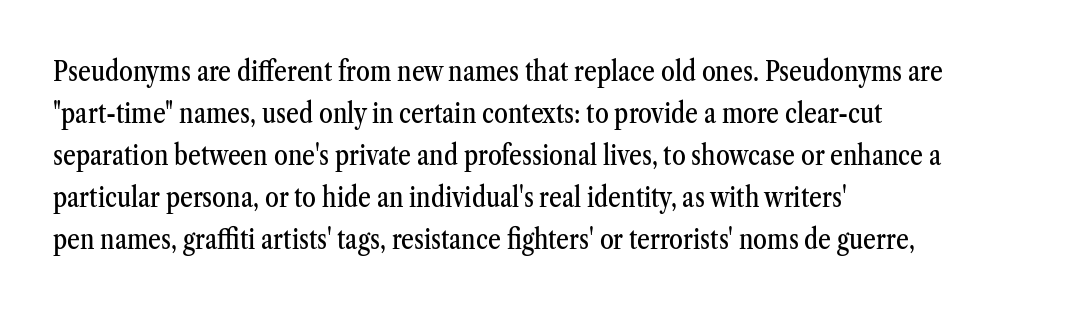
Visually the block forms a straight wall on the left and a jagged coastline on the right. In terms of posture, this sample is upright. The space beneath each line is pristine and unruled. Interline gaps are of average width in this sample.
